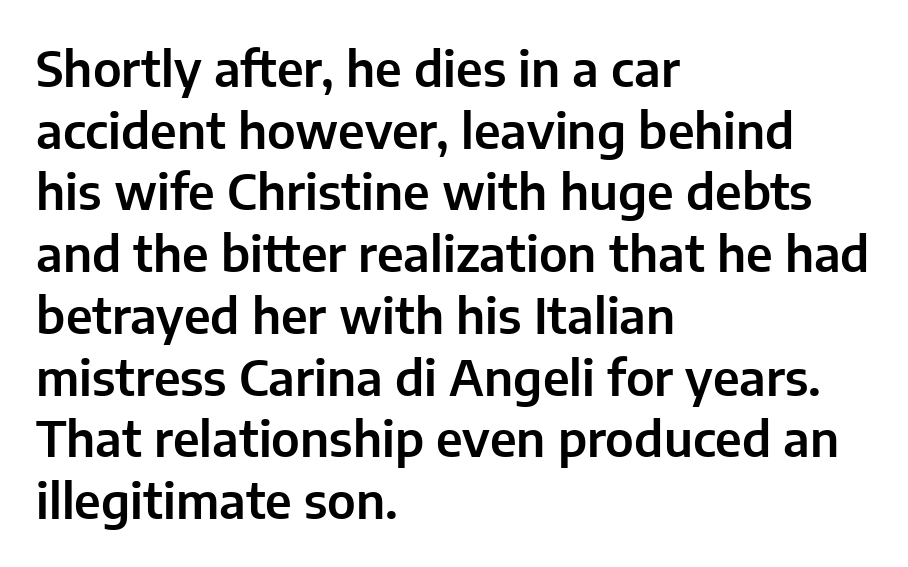
Each word holds together tightly as a unit, with standard inter-letter gaps. Here the designer chose a conventional face with non-uniform glyph widths. Check the space under the baseline: it is left empty. Serifs: no, the terminals of the letterforms are clean. The typesetter chose a ragged-right arrangement here.
